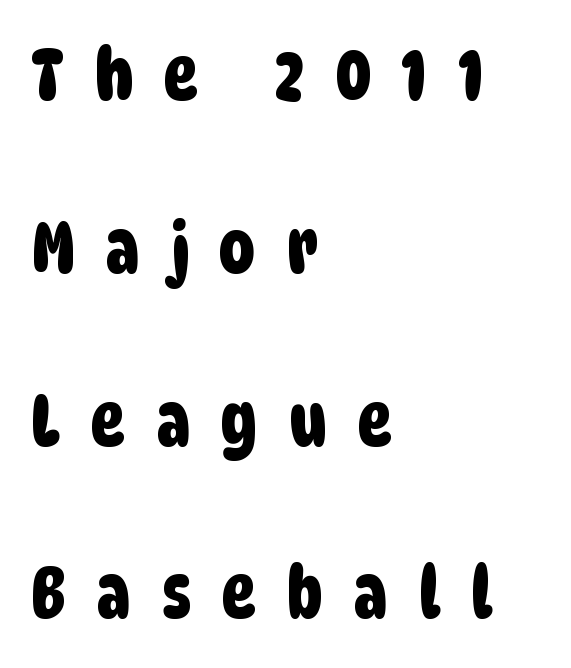
Nobody drew a line under any word here. What's the leading like? Stretched, with rows far apart. The letters advance in unequal steps, a hallmark of proportional type. The paragraph has a hard left edge and a soft right edge. The glyphs in this specimen are sans serif. Tracking here is generous; glyphs stand well apart from one another.
